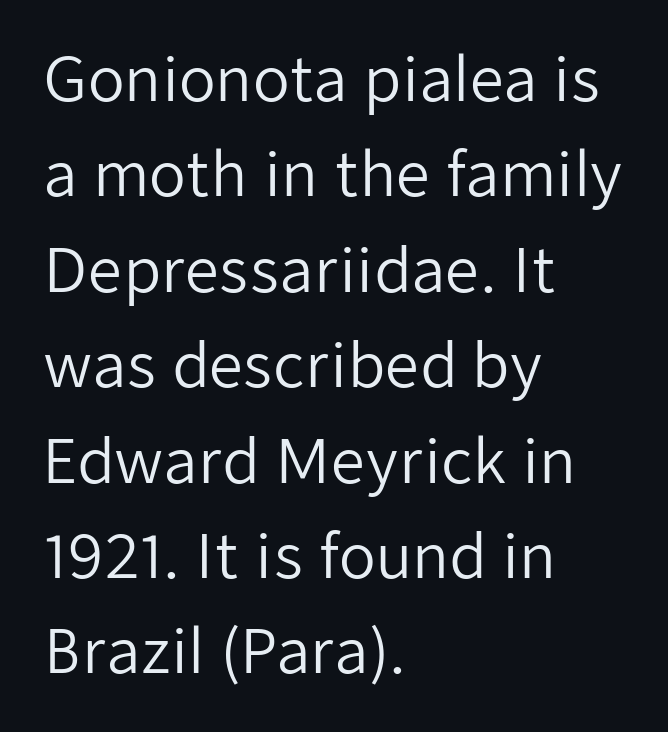
Q: Is the text bold? A: No.
Q: Is the text italic (slanted)? A: No, it is upright.
Q: Is the typeface a serif or a sans-serif typeface? A: Sans-serif.
Q: Is the text underlined? A: No.
Q: How is the paragraph aligned? A: Left-aligned.
Q: Is the spacing between letters normal or unusually wide? A: Normal.
Q: Is the spacing between lines tight, normal or loose? A: Normal.
Q: Width (condensed, normal, or wide)? A: Normal.
Q: Stroke contrast? A: Low.
Q: x-height? A: Medium.
Q: Monospaced? A: No.
